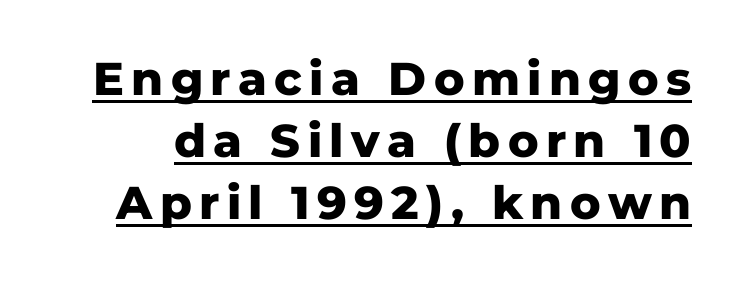
{"serif": "no", "italic": "no", "bold": "yes", "weight": "heavy", "width": "normal", "stroke_contrast": "low", "x_height": "medium", "monospaced": "no", "underline": "yes", "line_spacing": "normal", "line_spacing_ratio": 1.35, "glyph_px": 46}
